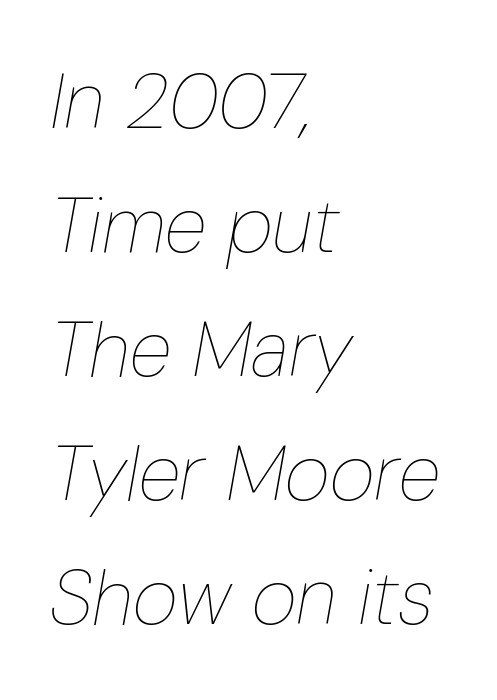
Between one letter and the next there's only the usual sliver of space. Line spacing here is normal. Quick note: italic. The gap between lines stays unmarked.
